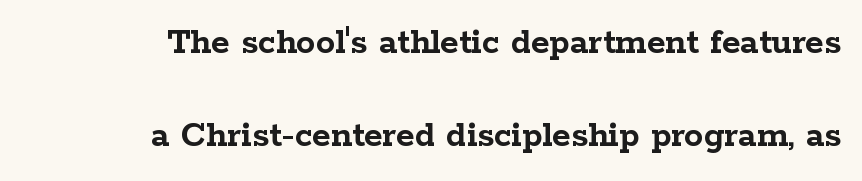
Q: Is the text bold? A: Yes.
Q: Is the text italic (slanted)? A: No, it is upright.
Q: Is the typeface a serif or a sans-serif typeface? A: Serif.
Q: Is the text underlined? A: No.
Q: How is the paragraph aligned? A: Right-aligned.
Q: Is the spacing between letters normal or unusually wide? A: Normal.
Q: Is the spacing between lines tight, normal or loose? A: Loose.
Q: Width (condensed, normal, or wide)? A: Wide.
Q: Stroke contrast? A: Low.
Q: x-height? A: Medium.
Q: Monospaced? A: No.
